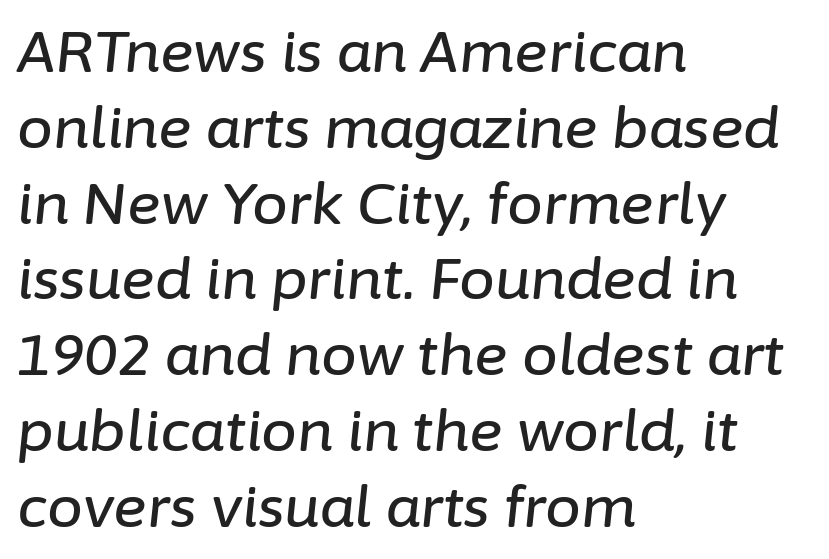
{"italic": "yes", "lean": "right", "slant_degrees": 6, "width": "normal", "stroke_contrast": "low", "x_height": "medium", "monospaced": "no", "underline": "no", "align": "left", "line_spacing": "normal", "line_spacing_ratio": 1.33, "letter_spacing": "normal", "letter_spacing_em": 0.0, "glyph_px": 57}
